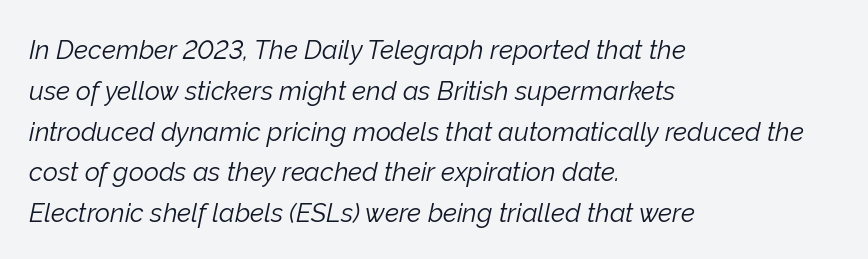
Nobody drew a line under any word here. Casual observation: everything's shoved over to the left. This sample keeps an unexceptional amount of space between lines. Look at the tracking — it's just the regular setting, nothing added. Compared with ordinary roman type, these characters are visibly tilted.
